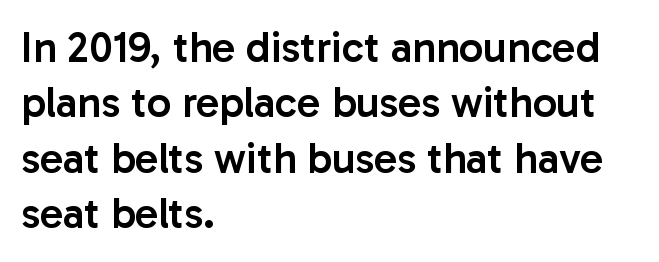
The image shows 43 px semibold sans-serif type, upright; set left-aligned, normal line spacing (1.29x), normal letter spacing, not underlined; low stroke contrast and a medium x-height.
